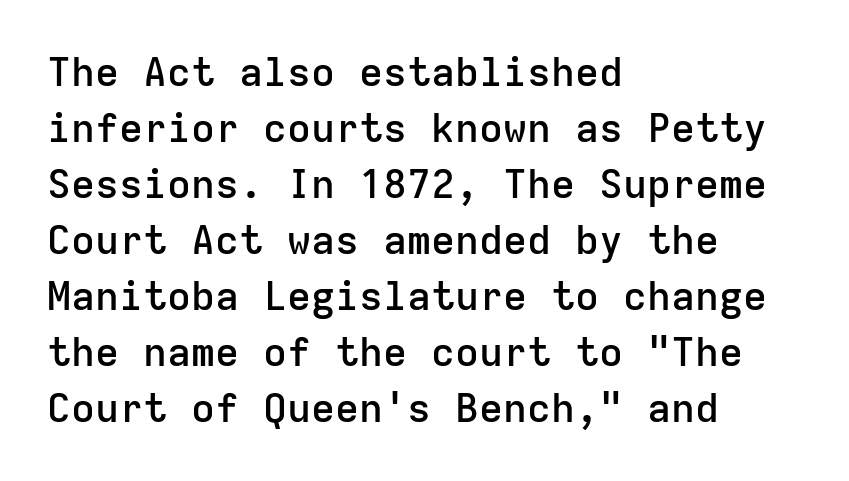
Q: Is the text bold? A: Semi-bold.
Q: Is the text italic (slanted)? A: No, it is upright.
Q: Is the typeface a serif or a sans-serif typeface? A: Sans-serif.
Q: Is the text underlined? A: No.
Q: How is the paragraph aligned? A: Left-aligned.
Q: Is the spacing between letters normal or unusually wide? A: Normal.
Q: Is the spacing between lines tight, normal or loose? A: Normal.
Q: Width (condensed, normal, or wide)? A: Normal.
Q: Stroke contrast? A: Low.
Q: x-height? A: Medium.
Q: Monospaced? A: Yes.
